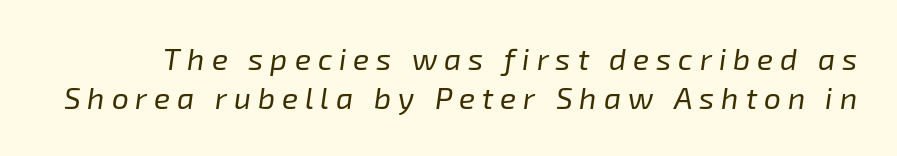
Q: Is the text bold? A: No.
Q: Is the text italic (slanted)? A: Yes, it leans right by about 8 degrees.
Q: Is the text underlined? A: No.
Q: Is the spacing between letters normal or unusually wide? A: Unusually wide.
Q: Is the spacing between lines tight, normal or loose? A: Normal.
Q: Width (condensed, normal, or wide)? A: Normal.
Q: Stroke contrast? A: Low.
Q: x-height? A: Medium.
Q: Monospaced? A: No.
